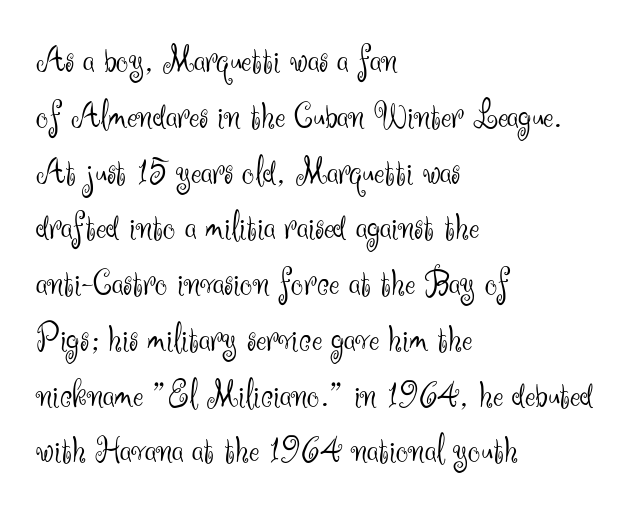
What kind of face is this? One without serifs — a sans. The vertical gap from one line to the next is medium. A typesetter would mark this as roman, not italic. No extra tracking has been applied to these lines.
